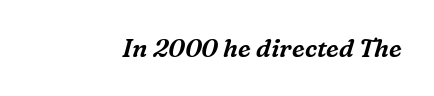
{"italic": "yes", "lean": "right", "slant_degrees": 16, "underline": "no", "letter_spacing": "normal", "letter_spacing_em": 0.0, "glyph_px": 25}
